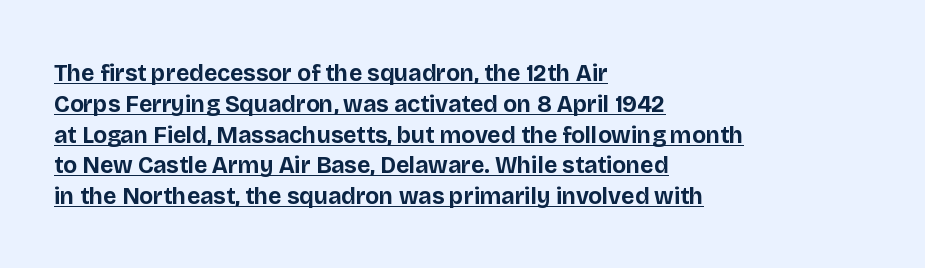
The image shows 23 px bold type, upright; set left-aligned, normal line spacing (1.34x), normal letter spacing, underlined.
